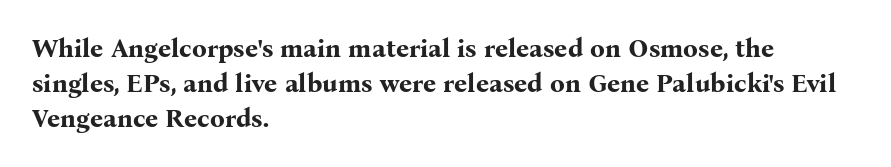
Spacing between characters is what you'd get straight out of the box. If you drew a line through each stem, it would be perfectly vertical. Which margin do the lines hug? The left one — the right edge is uneven. Leading: standard. Is the type bold? Yes — the strokes are clearly thick and heavy.
